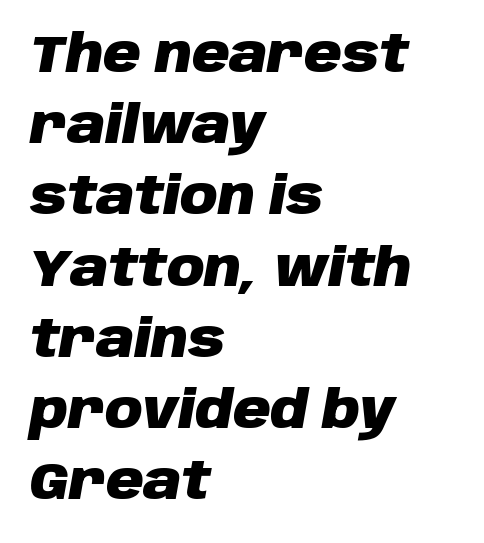
The letters are slanted; this is an italic face. Plenty of ink on the page — the face is bold. Words appear dense and cohesive because spacing is normal. A bare baseline throughout the passage. The passage shown is typed in a proportional face where columns would drift. The rows are spaced the way most documents space them.
